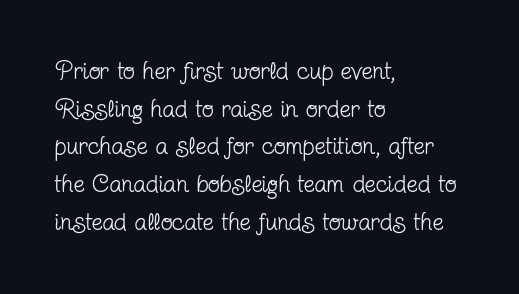
The image shows 25 px text type, upright; set left-aligned, normal line spacing (1.51x), normal letter spacing, not underlined.
